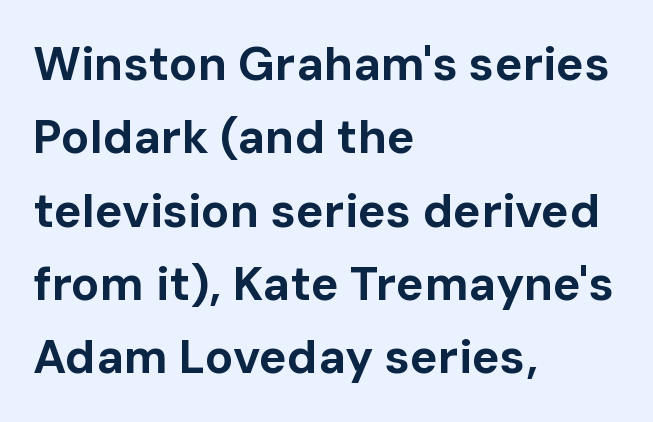
Are there feet on the stems? There aren't — it's a sans. The string is rendered with underlining switched off. Designer's note — italics off, roman on. Line spacing here is normal. Honestly, the letter spacing is just normal — you wouldn't notice it. Is the block centered? No — it sits flush against the left margin.
